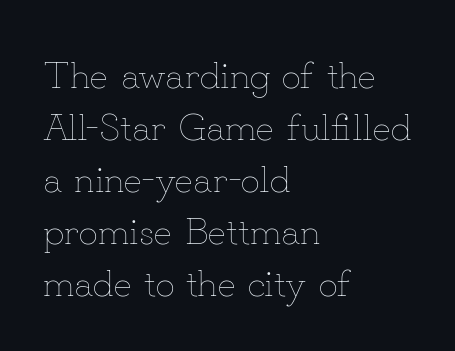
Summary of vertical rhythm: regular, with standard interline spacing. The rendering anchors every line to the left-hand side. This rendering features lettering with no underline. This sample has the flowing, uneven cadence of proportional lettering.
